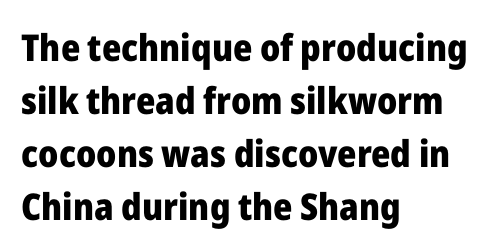
{"serif": "no", "italic": "no", "bold": "yes", "weight": "heavy", "width": "normal", "stroke_contrast": "low", "x_height": "medium", "monospaced": "no", "underline": "no", "align": "left", "line_spacing": "normal", "line_spacing_ratio": 1.43, "letter_spacing": "normal", "letter_spacing_em": 0.0, "glyph_px": 37}
